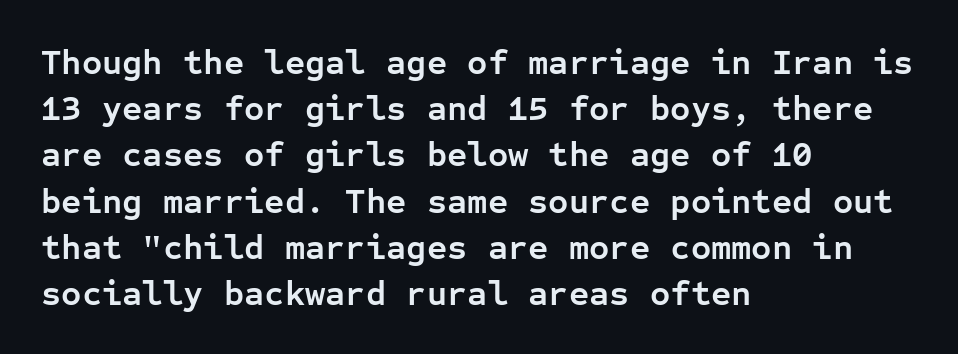
Q: Is the text bold? A: Yes.
Q: Is the text italic (slanted)? A: No, it is upright.
Q: Is the typeface a serif or a sans-serif typeface? A: Sans-serif.
Q: Is the text underlined? A: No.
Q: How is the paragraph aligned? A: Left-aligned.
Q: Is the spacing between letters normal or unusually wide? A: Normal.
Q: Is the spacing between lines tight, normal or loose? A: Normal.
Q: Width (condensed, normal, or wide)? A: Normal.
Q: Stroke contrast? A: Low.
Q: x-height? A: Medium.
Q: Monospaced? A: Yes.
